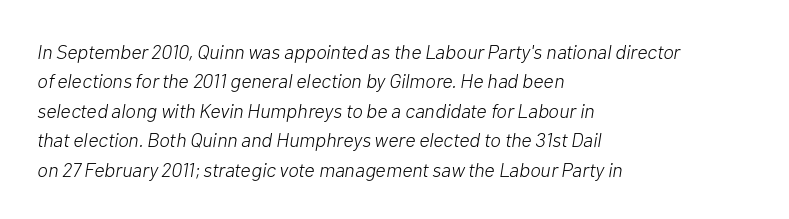
The image shows 20 px text type, italic (leaning right); set left-aligned, normal line spacing (1.47x), normal letter spacing, not underlined.
